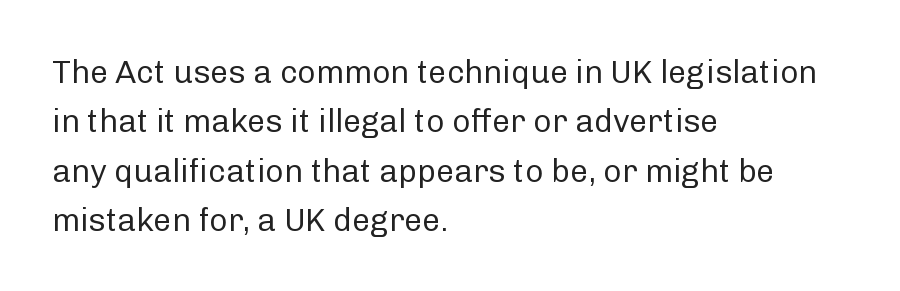
The image shows 32 px regular-weight sans-serif type, upright; set left-aligned, normal line spacing (1.54x), normal letter spacing, not underlined; low stroke contrast and a medium x-height.
